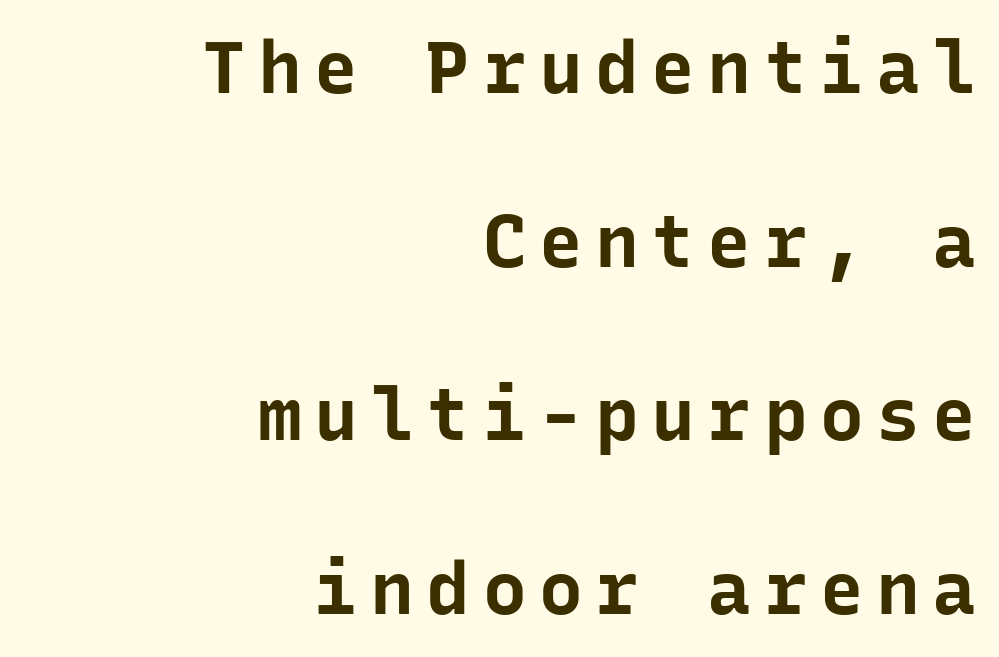
Line endings align vertically; line beginnings do not. Leading is clearly above the norm, producing a sparse column. Every character sits straight up, as roman type does. This sample has the even, mechanical cadence of fixed-width lettering. This is sans-serif lettering, the kind often seen on screens and signage.
